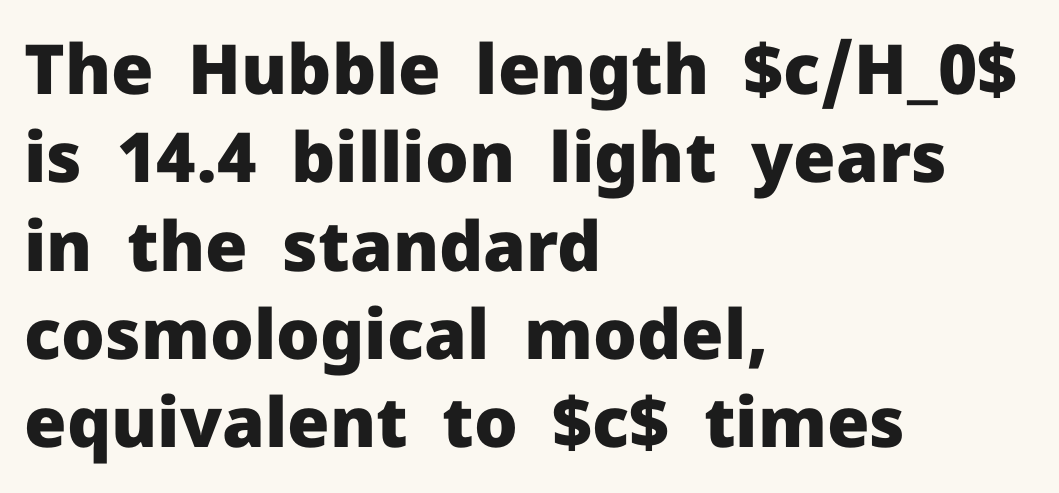
The image shows 69 px heavy sans-serif type, upright; set left-aligned, normal line spacing (1.28x), normal letter spacing, not underlined; low stroke contrast and a medium x-height.
